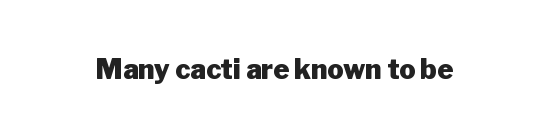
Q: Is the text bold? A: Yes.
Q: Is the text italic (slanted)? A: No, it is upright.
Q: Is the text underlined? A: No.
Q: Is the spacing between letters normal or unusually wide? A: Normal.
